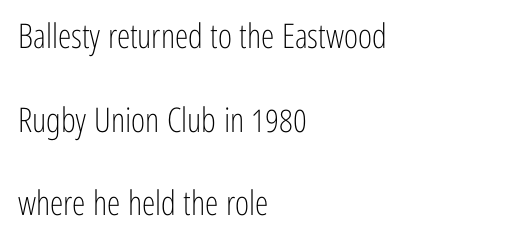
Stem width sits at or under what a default text font uses. The typeface chosen for these lines omits serifs. The tracking reads as untouched default to a designer's eye. The compositor pushed each line to the left boundary. A typesetter would call this leading open, well beyond the default. The face used here is proportionally spaced, like ordinary book or web type.
